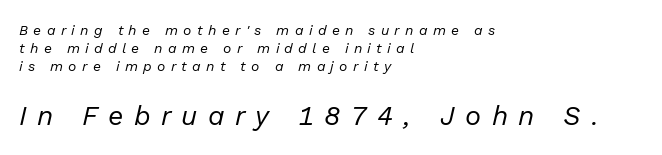
Look at the glyph heights: the lower group is clearly the bigger setting. The tracking reads as deliberately expanded to a designer's eye. What's the leading like? Ordinary, nothing unusual. Casual observation: everything's shoved over to the left.
